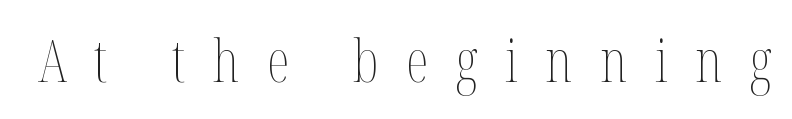
{"italic": "no", "bold": "no", "weight": "thin", "width": "condensed", "stroke_contrast": "medium", "x_height": "medium", "monospaced": "no", "underline": "no", "letter_spacing": "wide", "letter_spacing_em": 0.47, "glyph_px": 58}
